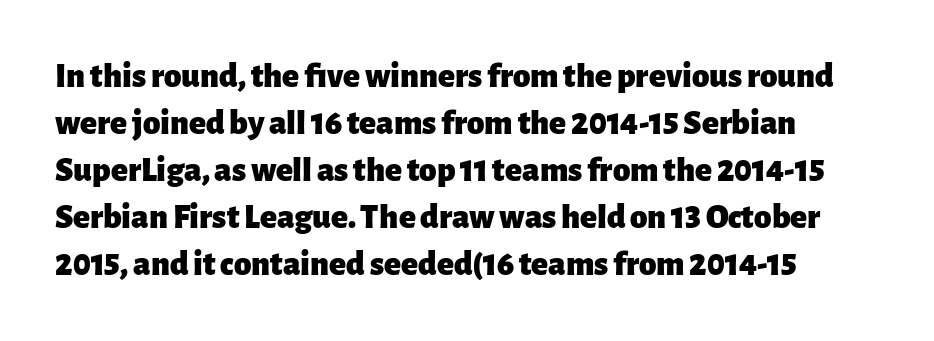
The specimen reads as upright at a glance. Each new line begins a customary step beneath the previous one. This sample has the flowing, uneven cadence of proportional lettering. Typeset ragged right — the left edge is the straight one.
